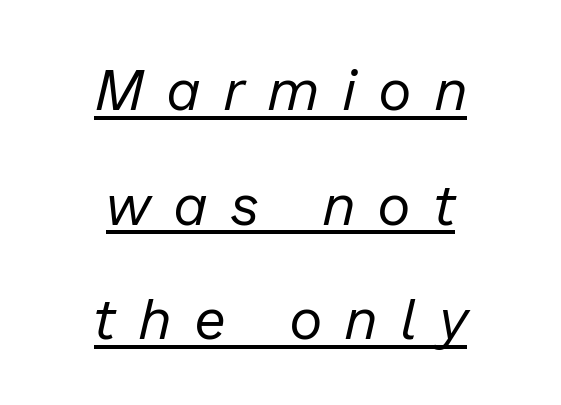
{"italic": "yes", "lean": "right", "slant_degrees": 13, "bold": "no", "weight": "regular", "width": "normal", "stroke_contrast": "low", "x_height": "medium", "monospaced": "no", "underline": "yes", "align": "center", "line_spacing": "loose", "line_spacing_ratio": 2.01, "letter_spacing": "wide", "letter_spacing_em": 0.42, "glyph_px": 57}
